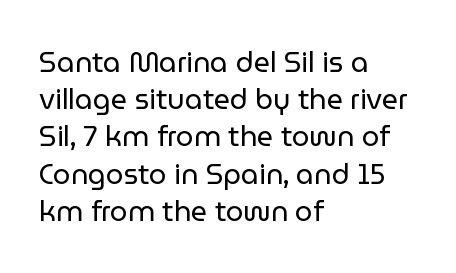
Descender tails drop into unmarked territory. Check where the strokes stop: nothing finishes them off — pure sans. Think of a printed novel: that variable character pitch is what you see here. The typography opts for an upright posture over an oblique one.
